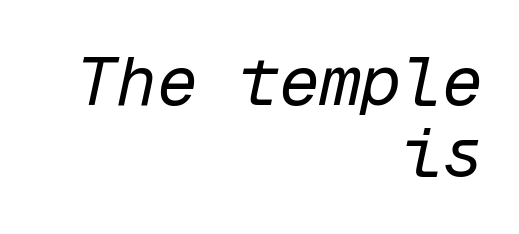
{"italic": "yes", "lean": "right", "slant_degrees": 12, "bold": "no", "weight": "regular", "width": "normal", "stroke_contrast": "low", "x_height": "medium", "monospaced": "yes", "underline": "no", "align": "right", "line_spacing": "tight", "line_spacing_ratio": 1.05, "letter_spacing": "normal", "letter_spacing_em": 0.0, "glyph_px": 68}
